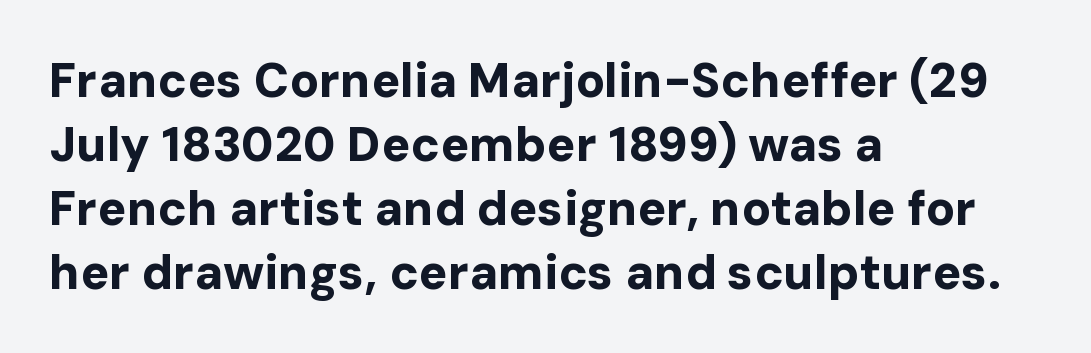
The image shows 48 px bold sans-serif type, upright; set left-aligned, normal line spacing (1.33x), normal letter spacing, not underlined; low stroke contrast and a medium x-height.
